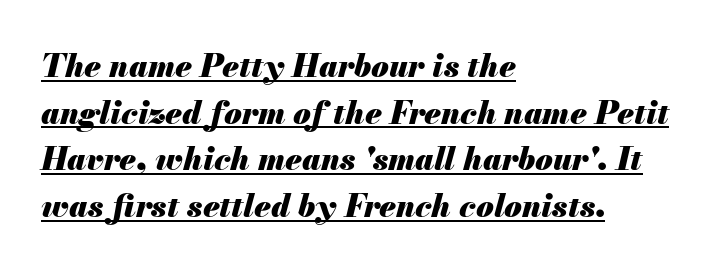
Q: Is the text bold? A: Yes.
Q: Is the text italic (slanted)? A: Yes, it leans right by about 13 degrees.
Q: Is the text underlined? A: Yes.
Q: How is the paragraph aligned? A: Left-aligned.
Q: Is the spacing between letters normal or unusually wide? A: Normal.
Q: Is the spacing between lines tight, normal or loose? A: Normal.
Q: Width (condensed, normal, or wide)? A: Normal.
Q: Stroke contrast? A: Medium.
Q: x-height? A: Small.
Q: Monospaced? A: No.
